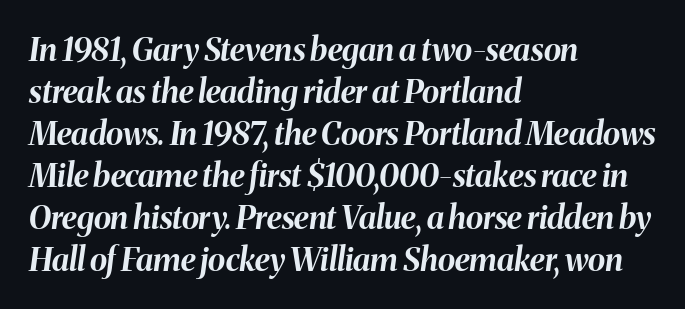
The image shows 32 px bold type, italic (leaning right); set left-aligned, normal line spacing (1.31x), normal letter spacing, not underlined; medium stroke contrast and a medium x-height.
